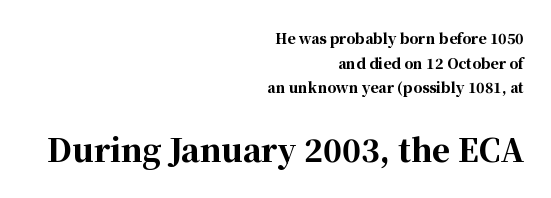
The image shows 31 px bold serif type, upright; set right-aligned, line spacing 1.76x, normal letter spacing, not underlined; the second (bottom) block is 2.21x larger; high stroke contrast and a medium x-height.
